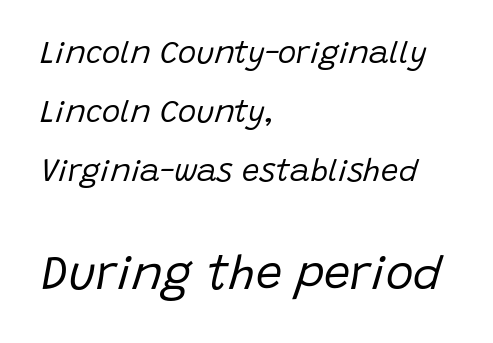
The image shows 47 px regular-weight type, italic (leaning right); set left-aligned, loose line spacing (1.9x), normal letter spacing, not underlined; the second (bottom) block is 1.52x larger; low stroke contrast and a large x-height.
